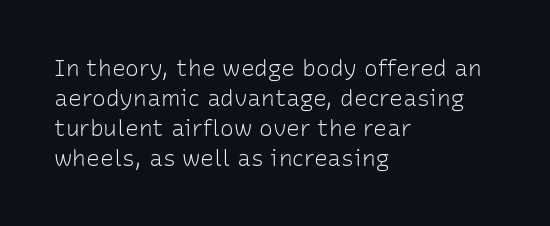
The image shows 23 px text type, upright; set left-aligned, normal line spacing (1.3x), normal letter spacing, not underlined.
